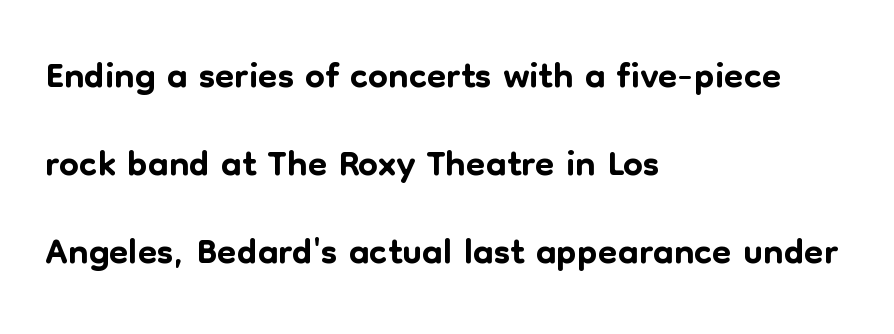
A typesetter would call this proportional, since set widths differ per character. All the whitespace from short lines collects on the right. In terms of leading, this rendering sits right in the middle. Serif or sans? Sans — the stroke terminals are bare. Here the glyphs are tracked normally, forming tight word shapes. Nobody drew a line under any word here.
